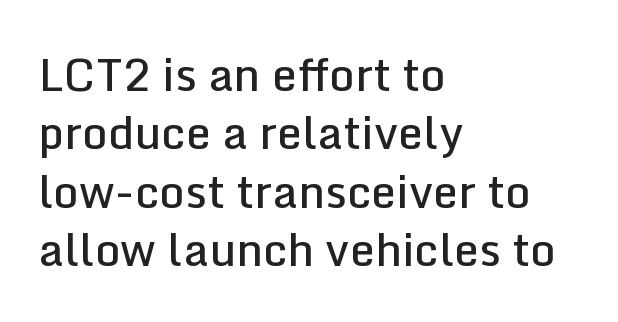
The image shows 45 px semibold sans-serif type, upright; set left-aligned, normal line spacing (1.3x), normal letter spacing, not underlined; low stroke contrast and a medium x-height.
